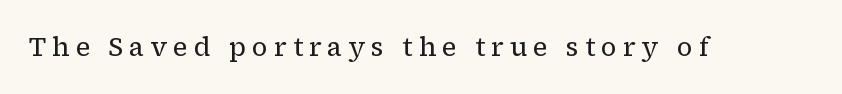
Q: Is the text bold? A: No.
Q: Is the text italic (slanted)? A: No, it is upright.
Q: Is the text underlined? A: No.
Q: Is the spacing between letters normal or unusually wide? A: Unusually wide.
